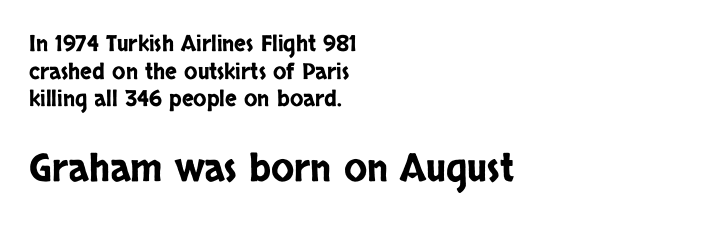
Q: Is the text italic (slanted)? A: No, it is upright.
Q: Is the typeface a serif or a sans-serif typeface? A: Sans-serif.
Q: Is the text underlined? A: No.
Q: How is the paragraph aligned? A: Left-aligned.
Q: Is the spacing between letters normal or unusually wide? A: Normal.
Q: Is the spacing between lines tight, normal or loose? A: Normal.
Q: Which block of text is set in a larger size, the first (top) or the second (bottom)? A: The second (bottom) one.
Q: Width (condensed, normal, or wide)? A: Condensed.
Q: Stroke contrast? A: Low.
Q: x-height? A: Large.
Q: Monospaced? A: No.
